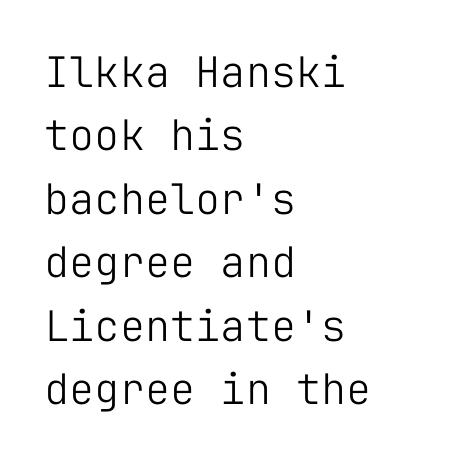
Q: Is the text bold? A: No.
Q: Is the text italic (slanted)? A: No, it is upright.
Q: Is the typeface a serif or a sans-serif typeface? A: Sans-serif.
Q: Is the text underlined? A: No.
Q: How is the paragraph aligned? A: Left-aligned.
Q: Is the spacing between letters normal or unusually wide? A: Normal.
Q: Is the spacing between lines tight, normal or loose? A: Normal.
Q: Width (condensed, normal, or wide)? A: Normal.
Q: Stroke contrast? A: Low.
Q: x-height? A: Medium.
Q: Monospaced? A: Yes.
